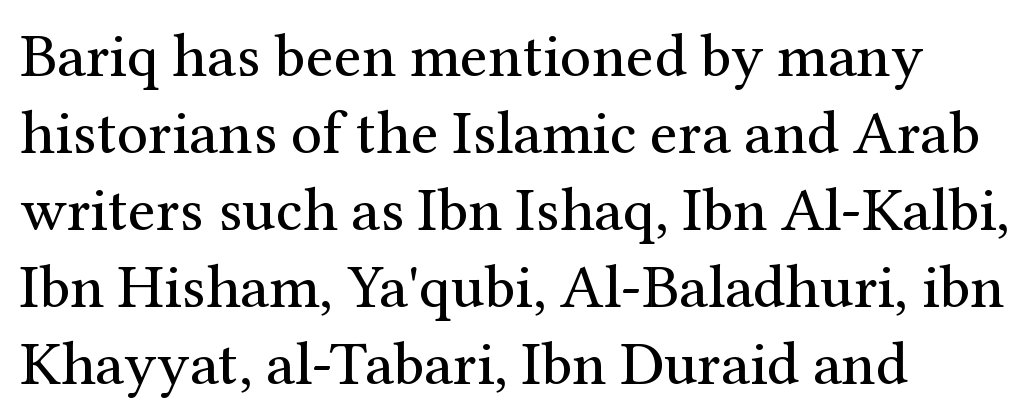
The image shows 62 px regular-weight serif type, upright; set left-aligned, line spacing 1.24x, normal letter spacing, not underlined; medium stroke contrast and a medium x-height.
